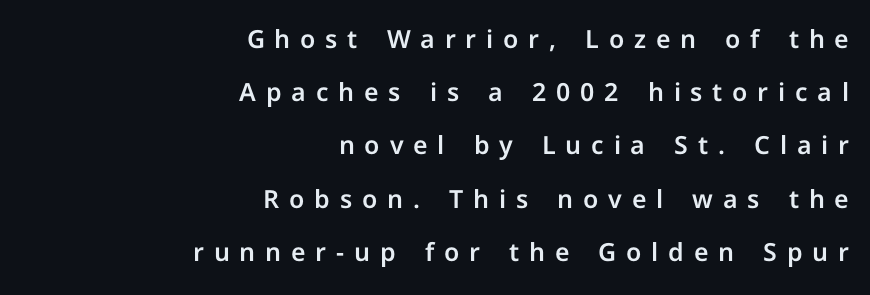
Q: Is the text italic (slanted)? A: No, it is upright.
Q: Is the text underlined? A: No.
Q: How is the paragraph aligned? A: Right-aligned.
Q: Is the spacing between letters normal or unusually wide? A: Unusually wide.
Q: Is the spacing between lines tight, normal or loose? A: Loose.
